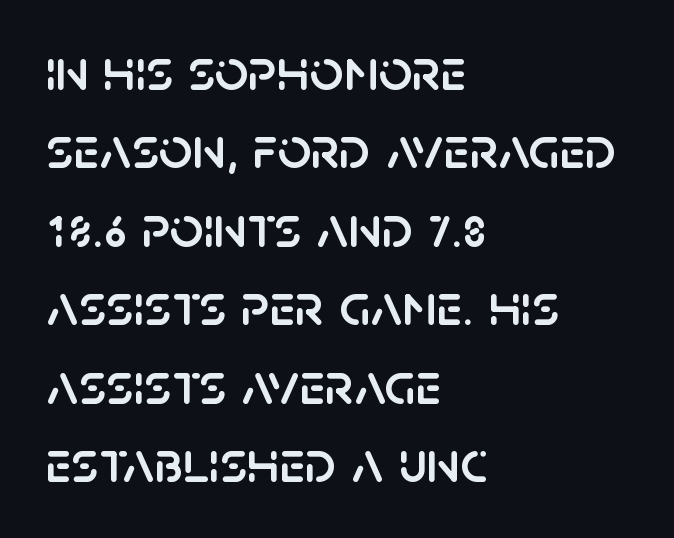
{"serif": "no", "italic": "no", "width": "normal", "stroke_contrast": "low", "x_height": "large", "monospaced": "no", "underline": "no", "align": "left", "line_spacing": "normal", "line_spacing_ratio": 1.33, "letter_spacing": "normal", "letter_spacing_em": 0.0, "glyph_px": 59}
